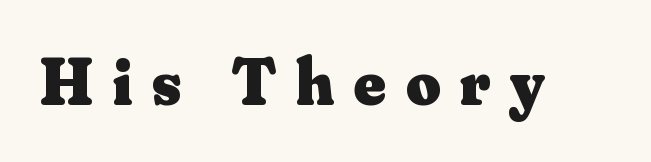
The image shows 67 px heavy serif type, upright; set unusually wide letter spacing (+0.29 em), not underlined; medium stroke contrast and a small x-height.
